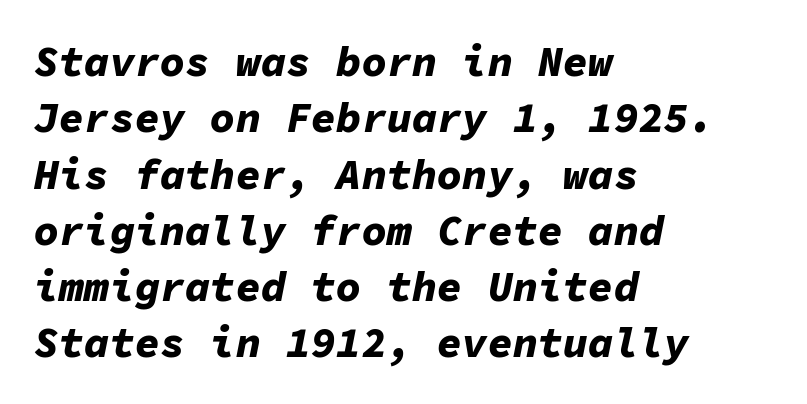
In terms of letterspacing, this is plain default setting. Plain, unruled lines of type. The glyphs look as if they've been sheared to an angle. Evenly set lines give the paragraph a standard silhouette. The passage shown is typed in a monospace face where columns stay perfectly aligned. This is heavy type, rendered in bold.
